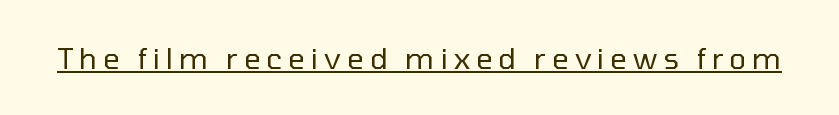
The image shows 29 px regular-weight sans-serif type, upright; set unusually wide letter spacing (+0.2 em), underlined; low stroke contrast and a medium x-height.
